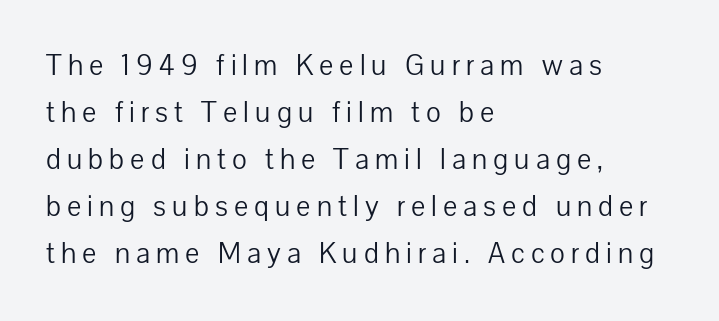
Q: Is the text bold? A: No.
Q: Is the text italic (slanted)? A: No, it is upright.
Q: Is the typeface a serif or a sans-serif typeface? A: Sans-serif.
Q: Is the text underlined? A: No.
Q: How is the paragraph aligned? A: Left-aligned.
Q: Is the spacing between letters normal or unusually wide? A: Unusually wide.
Q: Is the spacing between lines tight, normal or loose? A: Normal.
Q: Width (condensed, normal, or wide)? A: Normal.
Q: Stroke contrast? A: Low.
Q: x-height? A: Medium.
Q: Monospaced? A: No.
